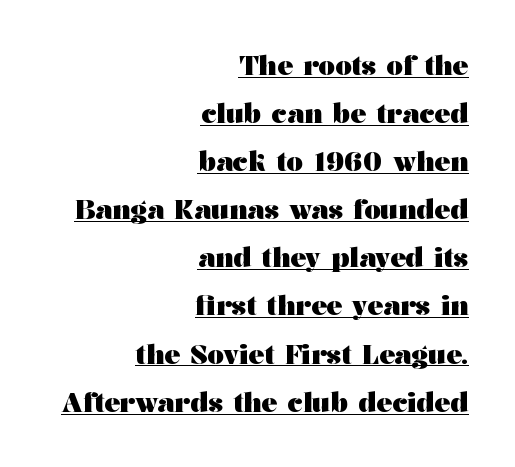
The image shows 26 px bold type, upright; set right-aligned, line spacing 1.85x, normal letter spacing, underlined.
